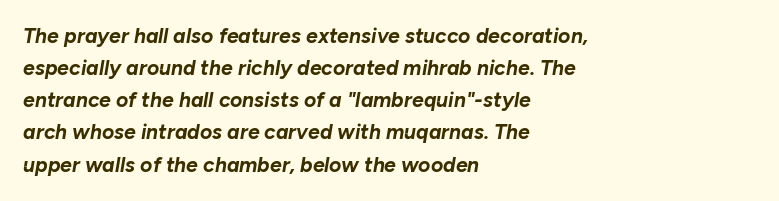
The image shows 21 px bold type, italic (leaning right); set left-aligned, normal line spacing (1.53x), normal letter spacing, not underlined.
